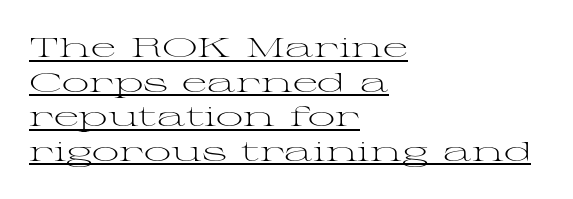
{"italic": "no", "bold": "no", "underline": "yes", "align": "left", "line_spacing": "normal", "line_spacing_ratio": 1.28, "letter_spacing": "normal", "letter_spacing_em": 0.0, "glyph_px": 27}
